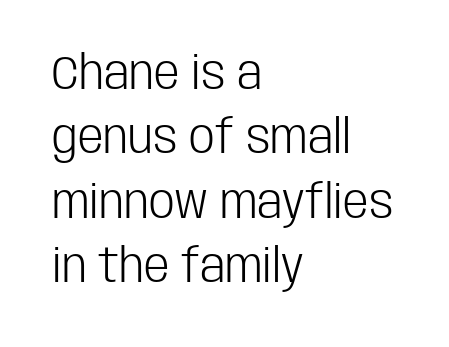
The image shows 46 px light, condensed sans-serif type, upright; set left-aligned, normal line spacing (1.4x), normal letter spacing, not underlined; low stroke contrast and a large x-height.
